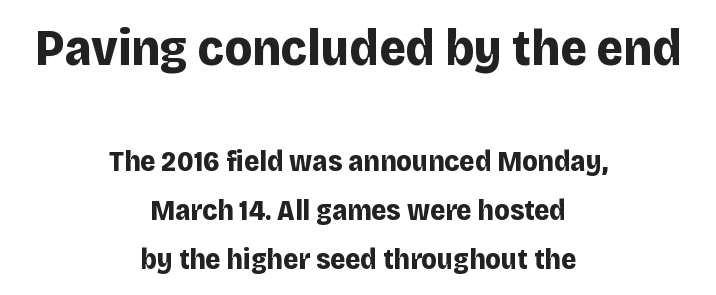
The image shows 51 px bold sans-serif type, upright; set centered, normal line spacing (1.69x), normal letter spacing, not underlined; the first (top) block is 1.76x larger; low stroke contrast and a large x-height.
